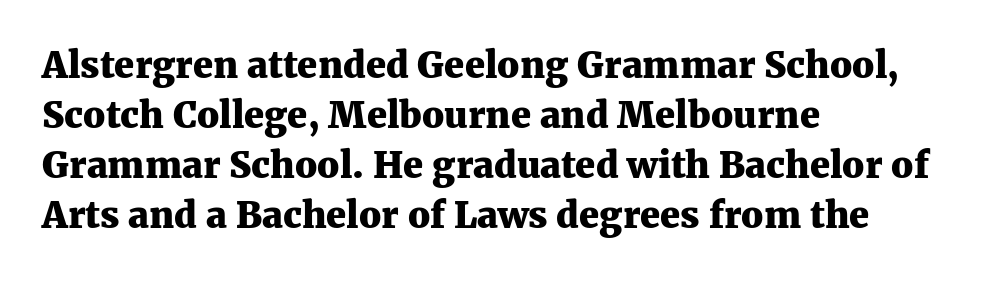
Note the varied advance widths — an 'i' is clearly narrower than an 'm'. Old-style or modern, the face here clearly has serifs. Is there much room between lines? A standard amount, neither cramped nor airy. The rendering keeps characters at their native spacing. Does the copy run flush right? No — it runs flush left.
